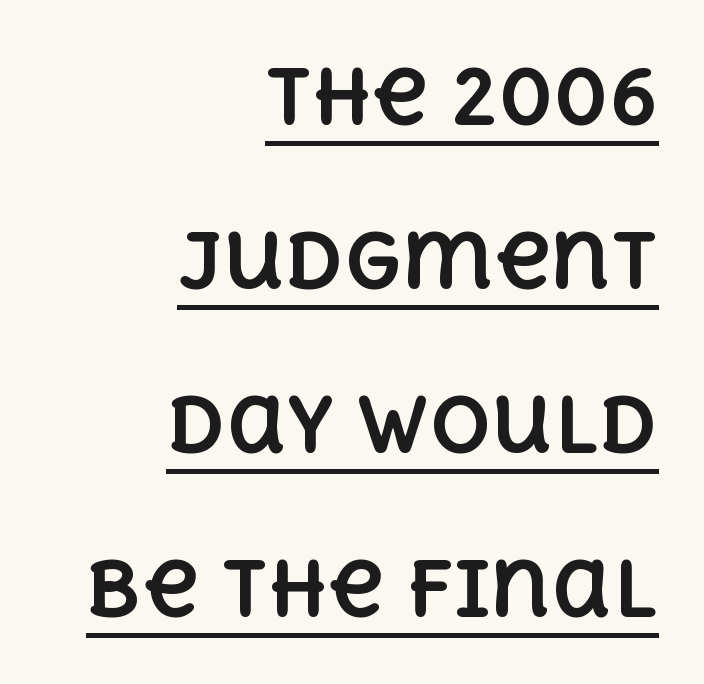
Q: Is the text bold? A: Yes.
Q: Is the text italic (slanted)? A: No, it is upright.
Q: Is the text underlined? A: Yes.
Q: How is the paragraph aligned? A: Right-aligned.
Q: Is the spacing between letters normal or unusually wide? A: Normal.
Q: Is the spacing between lines tight, normal or loose? A: Loose.
Q: Width (condensed, normal, or wide)? A: Normal.
Q: x-height? A: Large.
Q: Monospaced? A: No.
